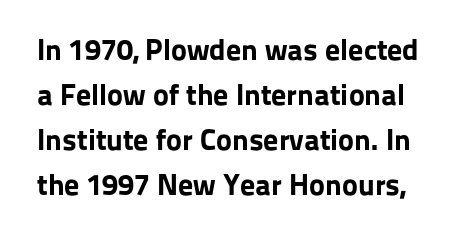
Is this a fixed-width face? No — the glyphs have proportional, varying widths. Standard letterfit; no display-style spreading of the glyphs. Posture: upright roman. Its strokes are broad and dark, the hallmark of bold type. The line-height multiplier appears to be the usual default. Unlike a traditional serif, this face leaves its strokes unadorned.
